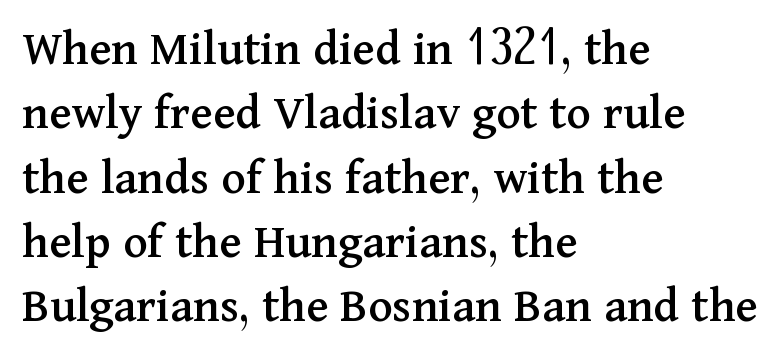
The text was rendered using a seriffed face with decorative stroke endings. The glyphs are unaccompanied by any horizontal stroke below them. These lines keep a tight, regular rhythm from letter to letter. You could not count columns in this text — the font is proportionally spaced.
